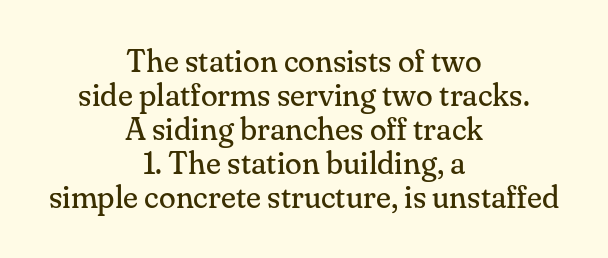
The image shows 31 px regular-weight serif type, upright; set centered, tight line spacing (1.1x), normal letter spacing, not underlined; medium stroke contrast and a small x-height.
